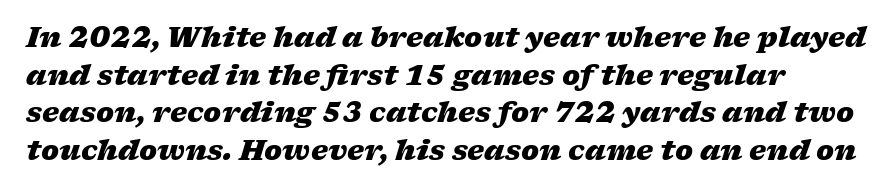
Designer's note — italics engaged. Glance below the letters and you will spot only blank space. Spacing between characters is what you'd get straight out of the box. Caption: bold face, heavy strokes. If you measured baseline to baseline, you'd find a middling distance.
